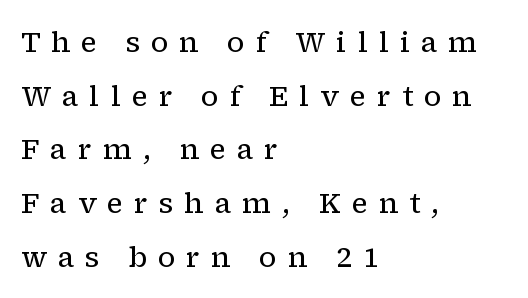
Honestly, the letter spacing is so wide it's the main thing you notice. Is this a fixed-width face? No — the glyphs have proportional, varying widths. No heavy texture on the line: the type isn't bold. Line beginnings align vertically; line endings do not.
